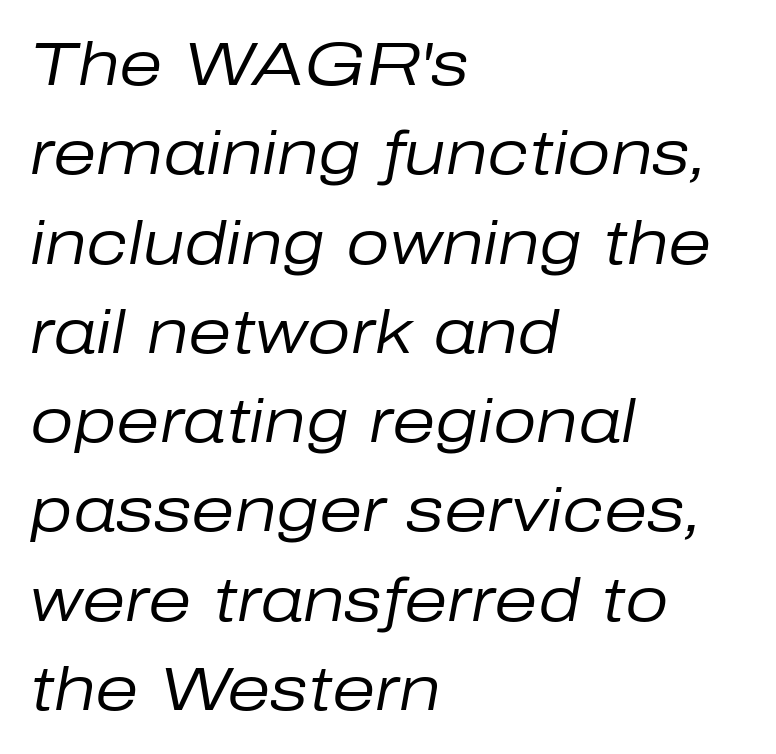
{"italic": "yes", "lean": "right", "slant_degrees": 10, "bold": "no", "weight": "regular", "width": "normal", "stroke_contrast": "low", "x_height": "medium", "monospaced": "no", "underline": "no", "align": "left", "line_spacing": "normal", "line_spacing_ratio": 1.44, "letter_spacing": "normal", "letter_spacing_em": 0.0, "glyph_px": 62}
